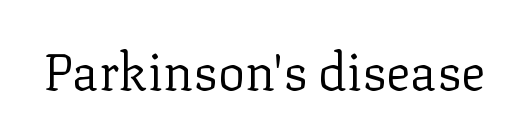
Q: Is the text bold? A: No.
Q: Is the text italic (slanted)? A: No, it is upright.
Q: Is the typeface a serif or a sans-serif typeface? A: Serif.
Q: Is the text underlined? A: No.
Q: Is the spacing between letters normal or unusually wide? A: Normal.
Q: Width (condensed, normal, or wide)? A: Normal.
Q: Stroke contrast? A: Low.
Q: x-height? A: Medium.
Q: Monospaced? A: No.
